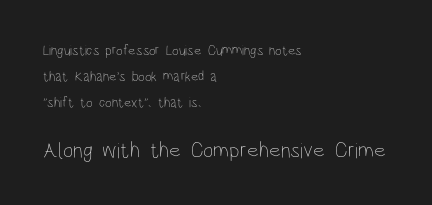
{"italic": "no", "bold": "no", "underline": "no", "align": "left", "line_spacing_ratio": 1.86, "letter_spacing": "normal", "letter_spacing_em": 0.0, "larger_block": "second", "size_ratio": 1.57, "glyph_px": 22}
